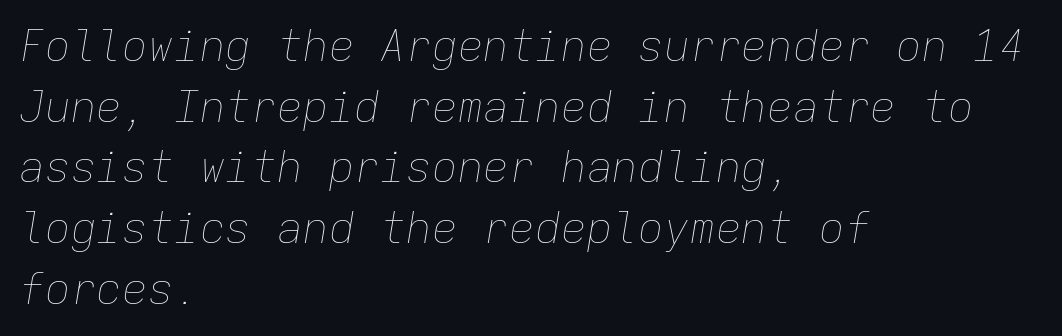
The image shows 43 px thin type, italic (leaning right), monospaced; set left-aligned, normal line spacing (1.41x), normal letter spacing, not underlined; low stroke contrast and a medium x-height.
